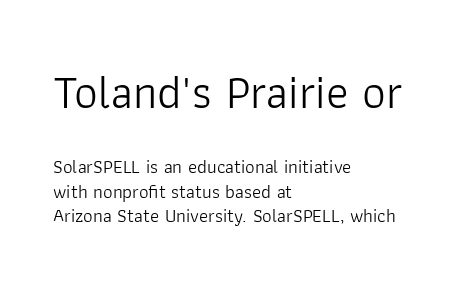
Underlining? Definitely not there. Short note: letters normally spaced. A typesetter would call this proportional, since set widths differ per character. On a weight scale, this lands at 450 or below.
